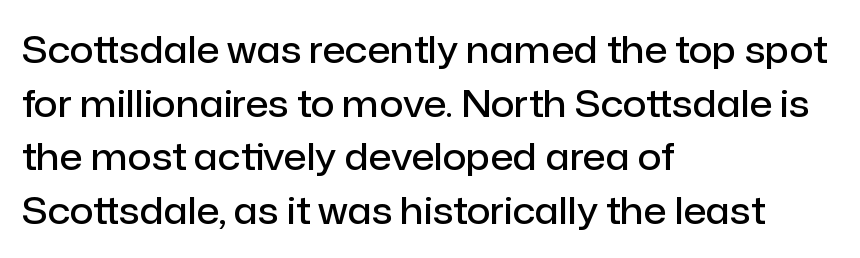
The image shows 37 px semibold sans-serif type, upright; set left-aligned, normal line spacing (1.45x), normal letter spacing, not underlined; low stroke contrast and a medium x-height.
